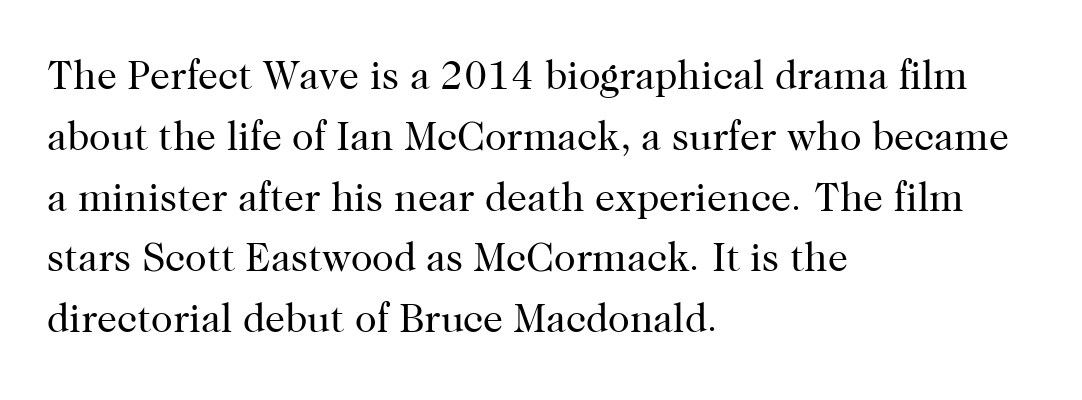
The image shows 40 px regular-weight serif type, upright; set left-aligned, normal line spacing (1.52x), normal letter spacing, not underlined; high stroke contrast and a medium x-height.
